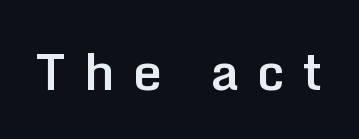
The image shows 51 px semibold sans-serif type, upright; set unusually wide letter spacing (+0.35 em), not underlined; low stroke contrast and a medium x-height.
